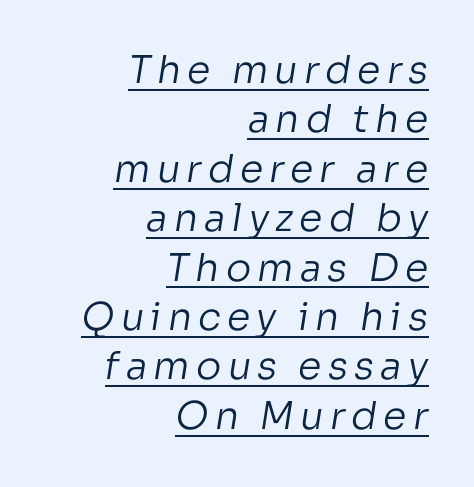
Q: Is the text bold? A: No.
Q: Is the typeface a serif or a sans-serif typeface? A: Sans-serif.
Q: Is the text underlined? A: Yes.
Q: How is the paragraph aligned? A: Right-aligned.
Q: Is the spacing between lines tight, normal or loose? A: Normal.
Q: Width (condensed, normal, or wide)? A: Normal.
Q: Stroke contrast? A: Low.
Q: x-height? A: Medium.
Q: Monospaced? A: No.
